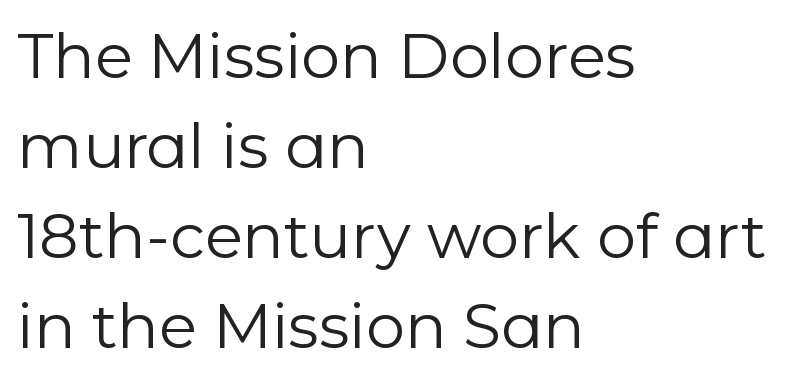
The image shows 62 px regular-weight sans-serif type, upright; set left-aligned, normal line spacing (1.45x), normal letter spacing, not underlined; low stroke contrast and a medium x-height.
